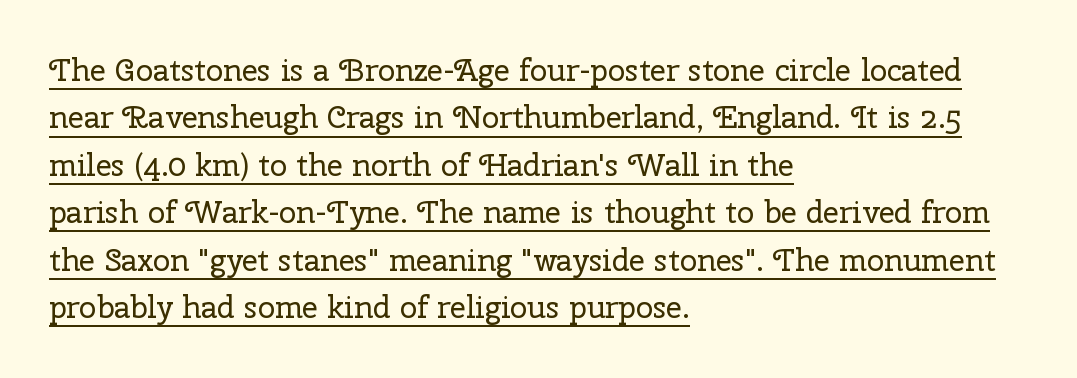
One glance says typical: line gaps are just what's usual. The rendering uses the underline text-decoration. Notice how the passage keeps a crisp vertical edge on the left only. Ordinary non-slanted type is in use. Weight class: somewhere from thin through regular. Students, note that the glyphs here touch the page at normal intervals.
